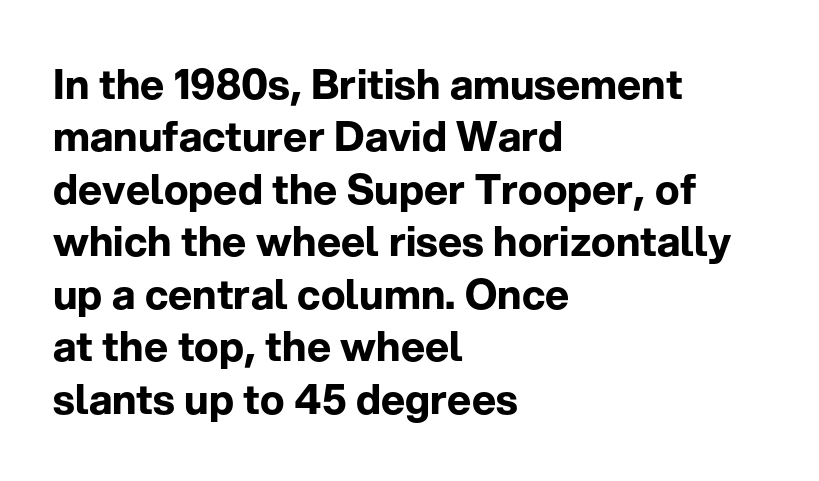
The image shows 41 px bold sans-serif type, upright; set left-aligned, normal line spacing (1.28x), normal letter spacing, not underlined; low stroke contrast and a medium x-height.
